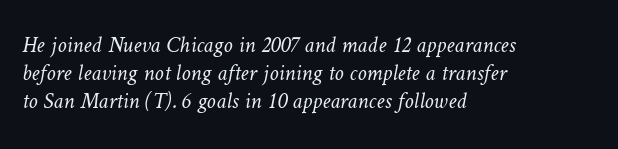
The image shows 23 px text type; set left-aligned, line spacing 1.22x, normal letter spacing, not underlined.
